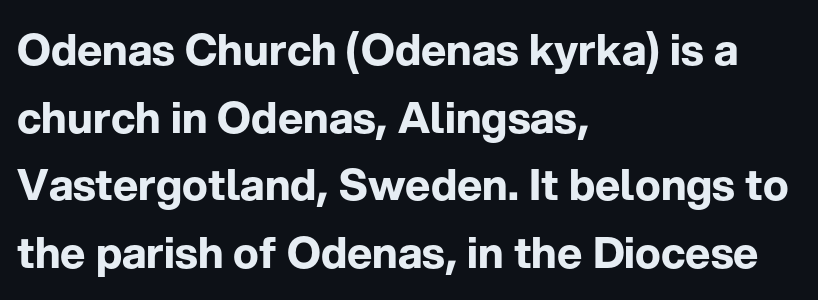
Q: Is the text bold? A: Yes.
Q: Is the text italic (slanted)? A: No, it is upright.
Q: Is the typeface a serif or a sans-serif typeface? A: Sans-serif.
Q: Is the text underlined? A: No.
Q: How is the paragraph aligned? A: Left-aligned.
Q: Is the spacing between letters normal or unusually wide? A: Normal.
Q: Is the spacing between lines tight, normal or loose? A: Normal.
Q: Width (condensed, normal, or wide)? A: Normal.
Q: Stroke contrast? A: Low.
Q: x-height? A: Medium.
Q: Monospaced? A: No.
